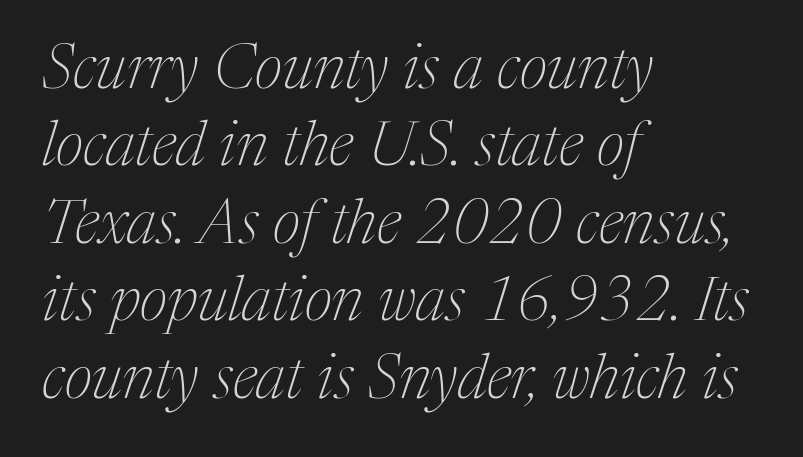
Q: Is the text bold? A: No.
Q: Is the text italic (slanted)? A: Yes, it leans right by about 17 degrees.
Q: Is the typeface a serif or a sans-serif typeface? A: Serif.
Q: Is the text underlined? A: No.
Q: How is the paragraph aligned? A: Left-aligned.
Q: Is the spacing between letters normal or unusually wide? A: Normal.
Q: Is the spacing between lines tight, normal or loose? A: Normal.
Q: Width (condensed, normal, or wide)? A: Normal.
Q: Stroke contrast? A: Medium.
Q: x-height? A: Medium.
Q: Monospaced? A: No.
